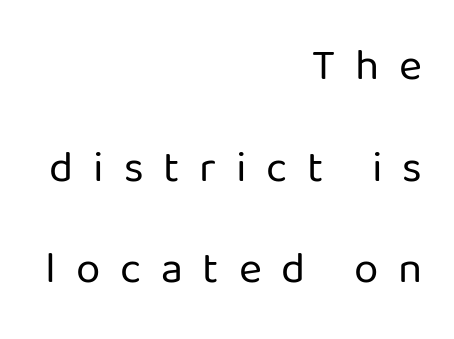
Q: Is the text bold? A: No.
Q: Is the text italic (slanted)? A: No, it is upright.
Q: Is the typeface a serif or a sans-serif typeface? A: Sans-serif.
Q: Is the text underlined? A: No.
Q: How is the paragraph aligned? A: Right-aligned.
Q: Is the spacing between letters normal or unusually wide? A: Unusually wide.
Q: Is the spacing between lines tight, normal or loose? A: Loose.
Q: Width (condensed, normal, or wide)? A: Normal.
Q: Stroke contrast? A: Low.
Q: x-height? A: Medium.
Q: Monospaced? A: No.
